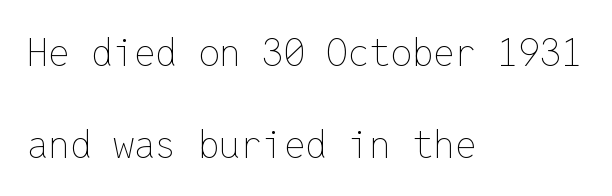
The image shows 38 px thin type, upright, monospaced; set left-aligned, loose line spacing (2.42x), normal letter spacing, not underlined; low stroke contrast and a medium x-height.
